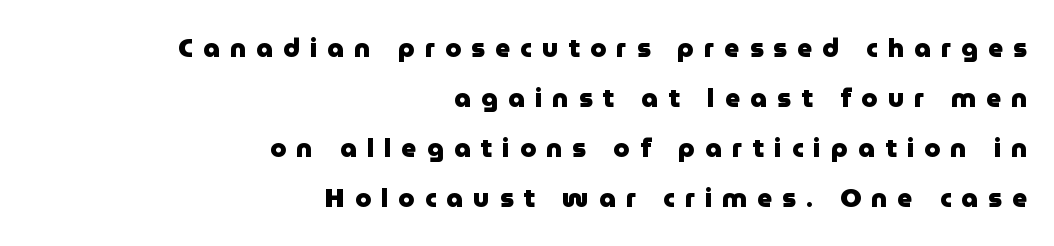
{"italic": "no", "bold": "yes", "underline": "no", "align": "right", "line_spacing": "loose", "line_spacing_ratio": 1.92, "letter_spacing": "wide", "letter_spacing_em": 0.39, "glyph_px": 26}
